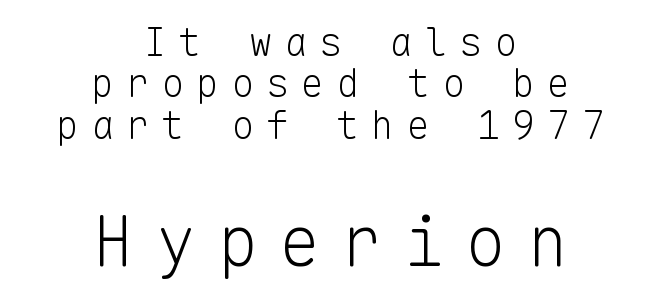
Ink coverage per letter is moderate at most. Here the designer chose a console-style face with uniform glyph widths. Centered paragraph, ragged on both sides. The text was rendered using a sans face with plain stroke endings. Look at the glyph heights: the lower group is clearly the bigger setting. The line texture is sparse and dotted thanks to wide tracking.
